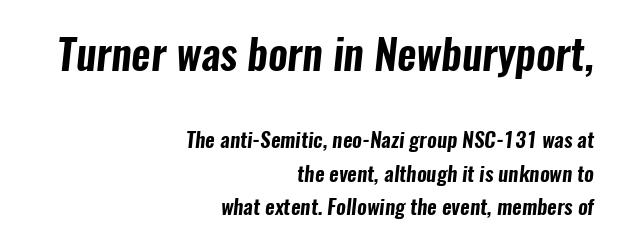
Q: Is the typeface a serif or a sans-serif typeface? A: Sans-serif.
Q: Is the text underlined? A: No.
Q: How is the paragraph aligned? A: Right-aligned.
Q: Is the spacing between letters normal or unusually wide? A: Normal.
Q: Is the spacing between lines tight, normal or loose? A: Normal.
Q: Which block of text is set in a larger size, the first (top) or the second (bottom)? A: The first (top) one.
Q: Width (condensed, normal, or wide)? A: Condensed.
Q: Stroke contrast? A: Low.
Q: x-height? A: Medium.
Q: Monospaced? A: No.
